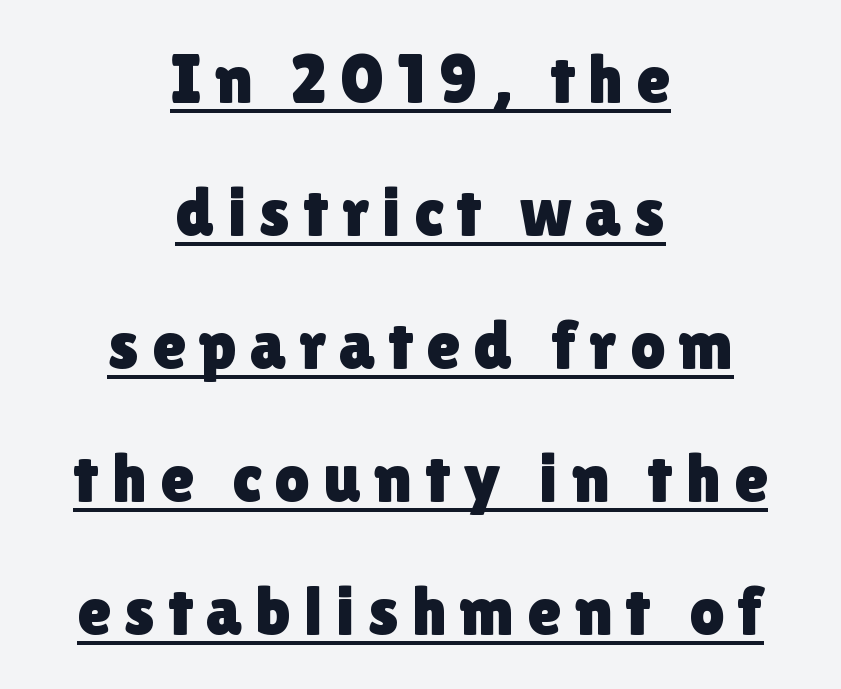
Regarding serifs, this sample does without them. Compared with typical paragraphs, the rows here are farther apart. The face used here is proportionally spaced, like ordinary book or web type. Centered paragraph, ragged on both sides. Beneath each row of characters lies a ruled line. The font's upright variant was chosen for this text.
